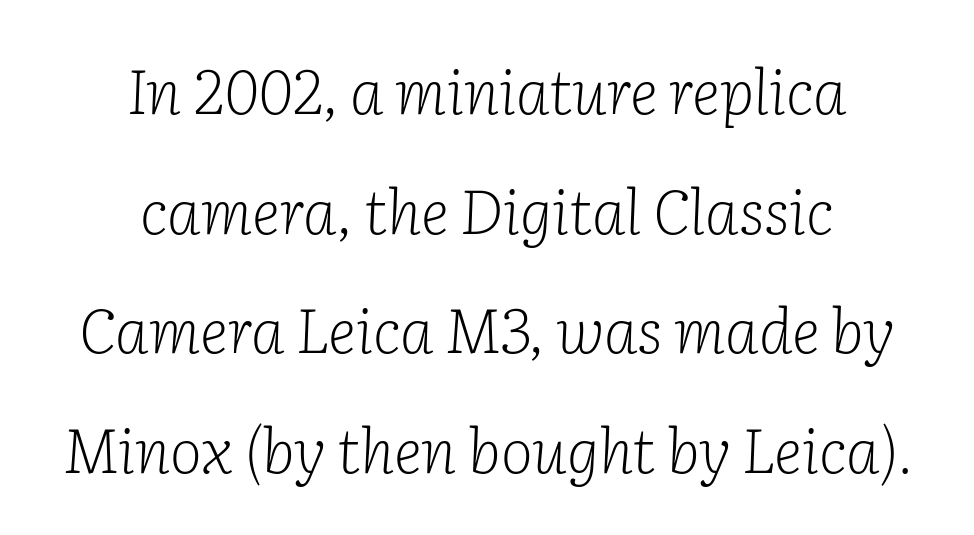
Beneath every word, the page is bare. A typesetter would call this proportional, since set widths differ per character. Nobody touched the tracking dial on this one. Stems and bowls with no extra thickness — not bold. In terms of leading, this rendering errs on the spacious side.
